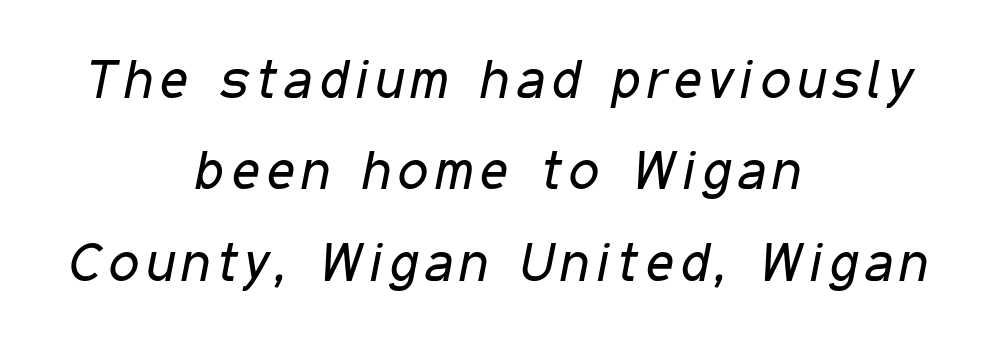
The letters advance in unequal steps, a hallmark of proportional type. Emphasis-style slanted type is in use. The lines are quadded center. No heavy texture on the line: the type isn't bold. Plain, unruled lines of type. Horizontal bands of white between lines are of average thickness.
